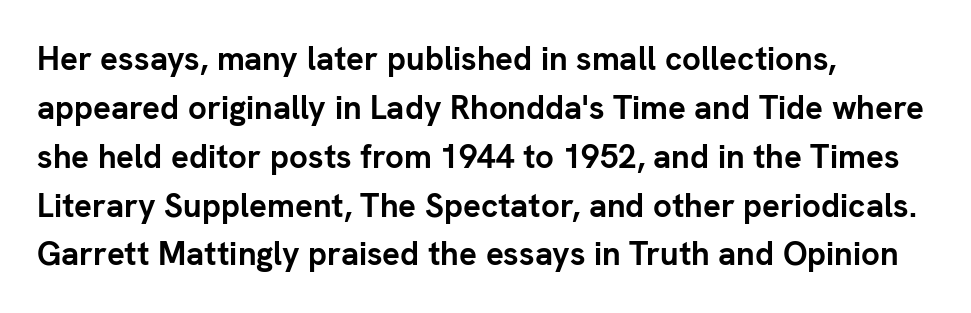
{"serif": "no", "italic": "no", "bold": "yes", "weight": "semibold", "width": "normal", "stroke_contrast": "low", "x_height": "medium", "monospaced": "no", "underline": "no", "align": "left", "line_spacing": "normal", "line_spacing_ratio": 1.48, "letter_spacing": "normal", "letter_spacing_em": 0.0, "glyph_px": 33}
